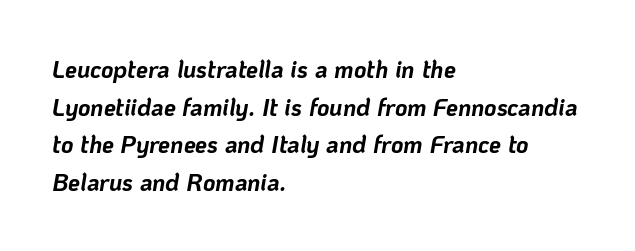
The image shows 24 px bold type, italic (leaning right); set left-aligned, normal line spacing (1.57x), normal letter spacing, not underlined.
